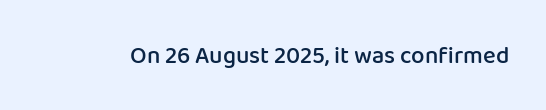
The image shows 24 px text type, upright; set normal letter spacing, not underlined.
